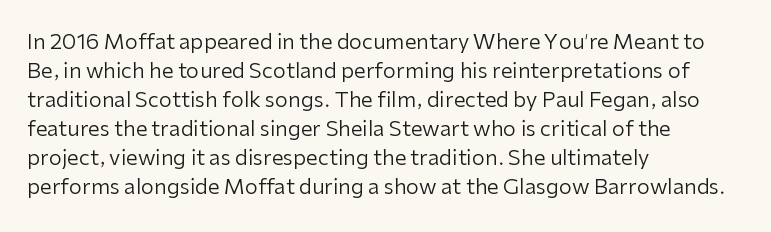
{"italic": "no", "bold": "no", "underline": "no", "align": "left", "line_spacing": "normal", "line_spacing_ratio": 1.38, "letter_spacing": "normal", "letter_spacing_em": 0.0, "glyph_px": 21}
